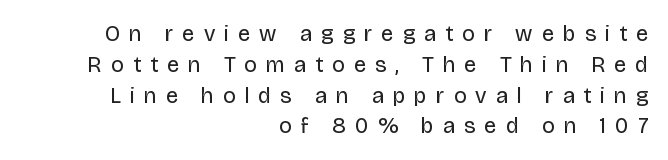
The image shows 22 px text type, upright; set right-aligned, normal line spacing (1.4x), unusually wide letter spacing (+0.42 em), not underlined.
